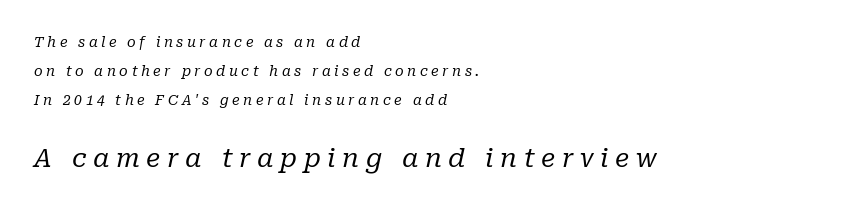
This sample uses an oblique cut, with every glyph tilted off the vertical. Leading is clearly above the norm, producing a sparse column. Visually the block forms a straight wall on the left and a jagged coastline on the right. A quiet, ordinary-to-light weight characterises the typeface. The block sitting lower on the canvas is the one with enlarged characters. Students, note that the glyphs here are deliberately spaced far apart.
